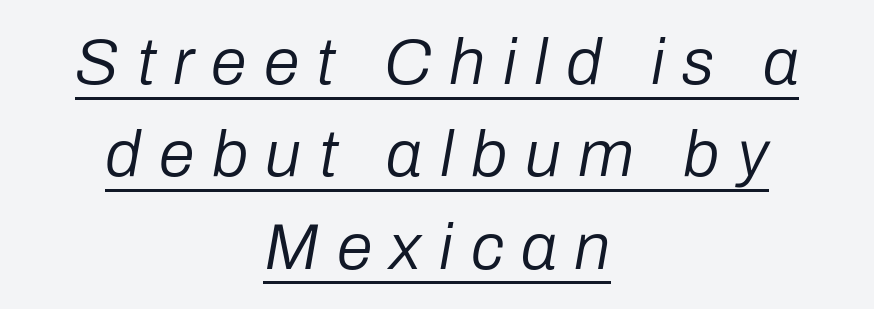
The image shows 65 px regular-weight type, italic (leaning right); set centered, normal line spacing (1.42x), unusually wide letter spacing (+0.27 em), underlined; low stroke contrast and a medium x-height.
